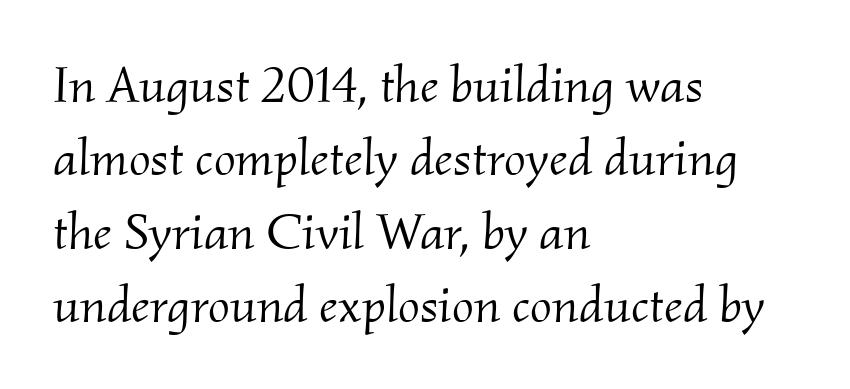
Q: Is the text bold? A: No.
Q: Is the text italic (slanted)? A: Yes, it leans right by about 2 degrees.
Q: Is the typeface a serif or a sans-serif typeface? A: Serif.
Q: Is the text underlined? A: No.
Q: How is the paragraph aligned? A: Left-aligned.
Q: Is the spacing between letters normal or unusually wide? A: Normal.
Q: Is the spacing between lines tight, normal or loose? A: Normal.
Q: Width (condensed, normal, or wide)? A: Normal.
Q: Stroke contrast? A: Medium.
Q: x-height? A: Small.
Q: Monospaced? A: No.
